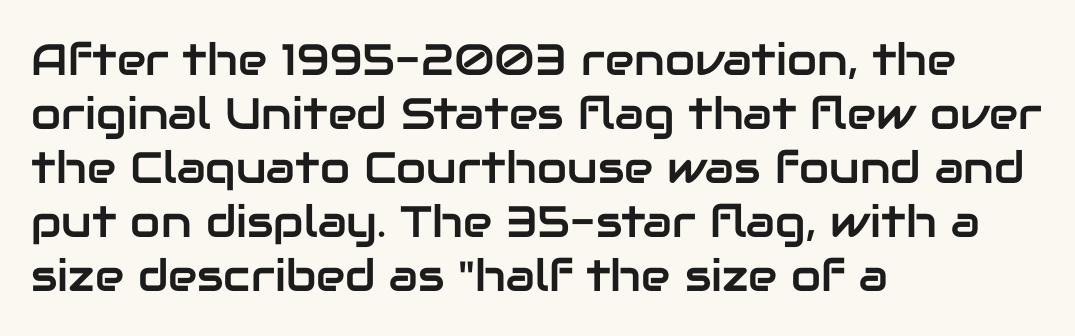
The image shows 44 px sans-serif type, upright; set left-aligned, line spacing 1.23x, normal letter spacing, not underlined; low stroke contrast and a medium x-height.
